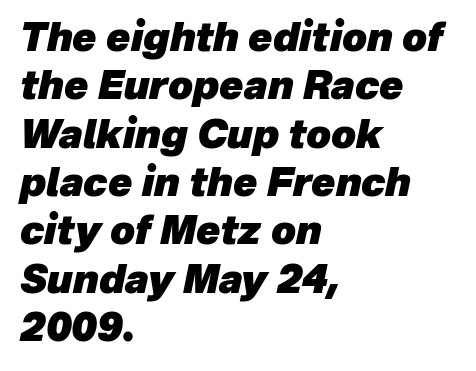
The image shows 39 px heavy type, italic (leaning right); set left-aligned, line spacing 1.24x, normal letter spacing, not underlined; low stroke contrast and a medium x-height.
